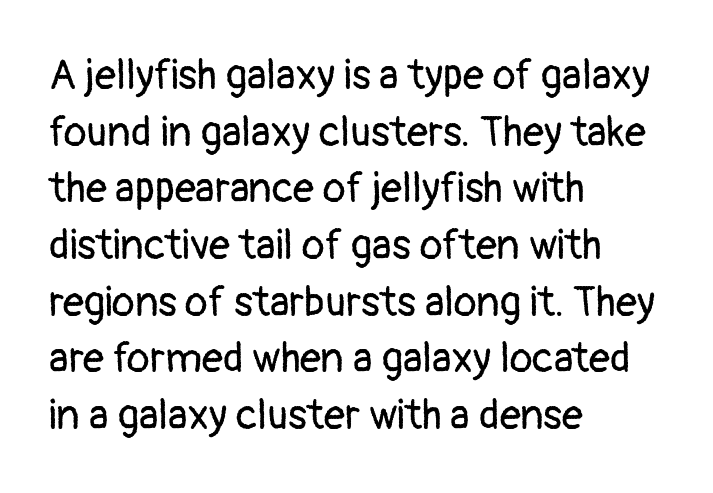
{"serif": "no", "italic": "no", "bold": "no", "weight": "regular", "width": "normal", "stroke_contrast": "low", "x_height": "medium", "monospaced": "no", "underline": "no", "align": "left", "line_spacing": "normal", "line_spacing_ratio": 1.35, "letter_spacing": "normal", "letter_spacing_em": 0.0, "glyph_px": 42}
